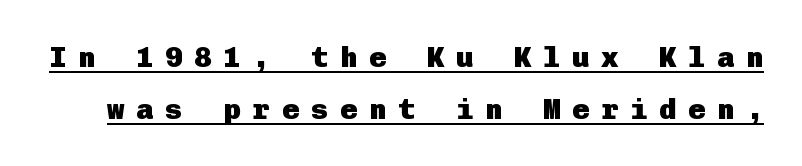
Caption: expanded tracking, letters set apart. I'd describe the lettering as bold — thick and assertive. Does the lettering tilt? It doesn't — this is upright. The designer went with a sans here, leaving each stem footless. This sample carries an underscore along the baseline area.
